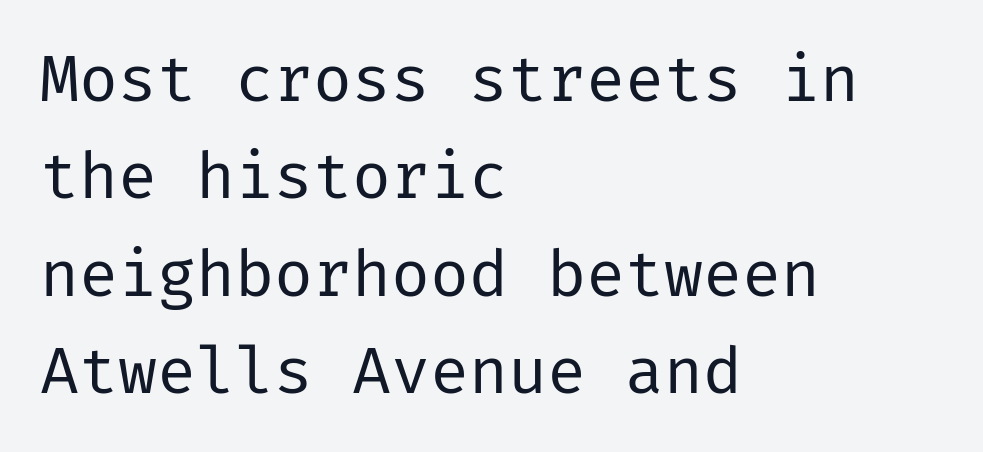
The image shows 65 px regular-weight sans-serif type, upright; set left-aligned, normal line spacing (1.5x), normal letter spacing, not underlined; low stroke contrast and a medium x-height.
